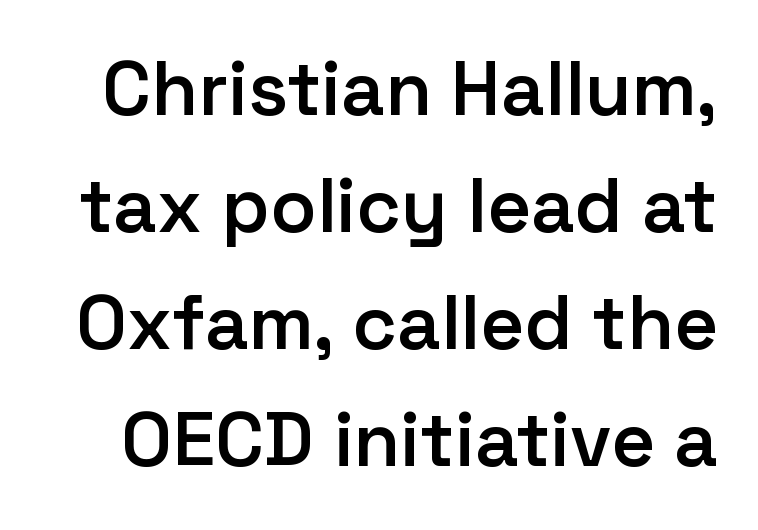
Short note: letters normally spaced. A semibold gives these letters moderate extra thickness, short of bold. Underline: absent. Spacing verdict: proportional, widths tailored to each character. Notice how the stems are strictly vertical — no italics here. Vertically, the passage feels balanced, rows spaced as you'd expect.
